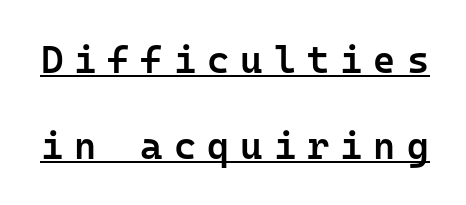
Q: Is the text bold? A: Semi-bold.
Q: Is the text italic (slanted)? A: No, it is upright.
Q: Is the typeface a serif or a sans-serif typeface? A: Sans-serif.
Q: Is the text underlined? A: Yes.
Q: Is the spacing between letters normal or unusually wide? A: Unusually wide.
Q: Is the spacing between lines tight, normal or loose? A: Loose.
Q: Width (condensed, normal, or wide)? A: Normal.
Q: Stroke contrast? A: Low.
Q: x-height? A: Medium.
Q: Monospaced? A: Yes.
